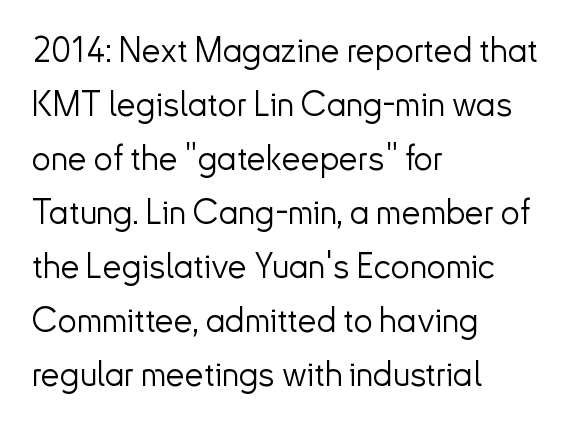
{"serif": "no", "italic": "no", "bold": "no", "weight": "light", "width": "normal", "stroke_contrast": "low", "x_height": "small", "monospaced": "no", "underline": "no", "align": "left", "line_spacing": "normal", "line_spacing_ratio": 1.59, "letter_spacing": "normal", "letter_spacing_em": 0.0, "glyph_px": 34}
